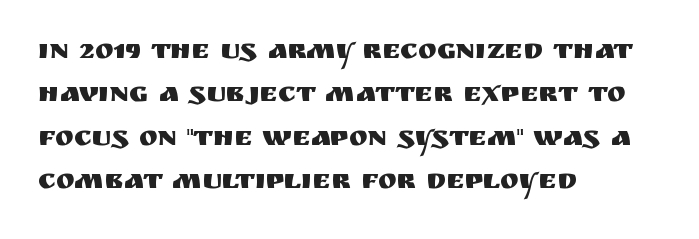
Q: Is the text italic (slanted)? A: No, it is upright.
Q: Is the typeface a serif or a sans-serif typeface? A: Sans-serif.
Q: Is the text underlined? A: No.
Q: How is the paragraph aligned? A: Left-aligned.
Q: Is the spacing between letters normal or unusually wide? A: Normal.
Q: Is the spacing between lines tight, normal or loose? A: Normal.
Q: Width (condensed, normal, or wide)? A: Normal.
Q: Stroke contrast? A: Medium.
Q: x-height? A: Large.
Q: Monospaced? A: No.
